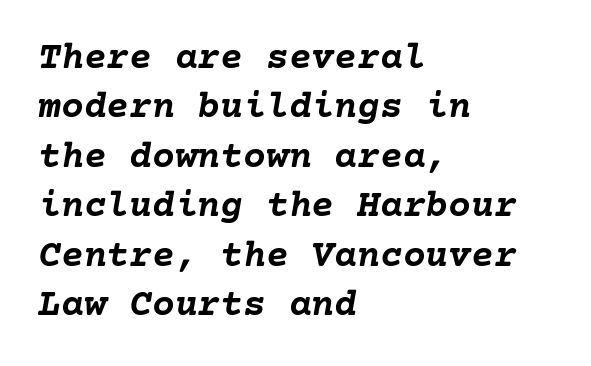
The image shows 38 px semibold type, italic (leaning right); set left-aligned, normal line spacing (1.3x), normal letter spacing, not underlined; low stroke contrast and a medium x-height.
